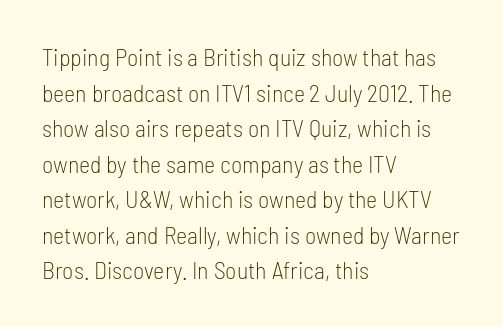
No italicization has been applied; the sample stays upright. Each line starts at the same left margin while the right side varies. Weight: regular or lighter. Compared with typical paragraphs, the rows here are spaced about the same. No extra tracking has been applied to these lines. Any mark beneath the type? The region is blank.
